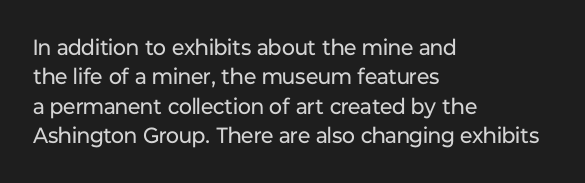
The image shows 22 px text type, upright; set left-aligned, normal line spacing (1.34x), normal letter spacing, not underlined.
